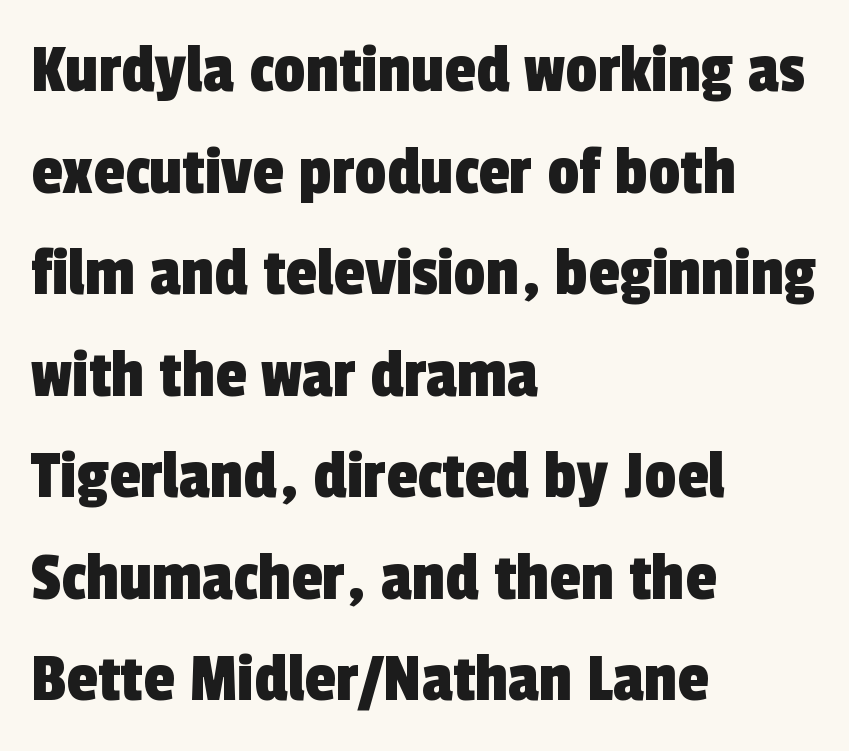
Q: Is the typeface a serif or a sans-serif typeface? A: Sans-serif.
Q: Is the text underlined? A: No.
Q: How is the paragraph aligned? A: Left-aligned.
Q: Is the spacing between letters normal or unusually wide? A: Normal.
Q: Is the spacing between lines tight, normal or loose? A: Normal.
Q: Width (condensed, normal, or wide)? A: Condensed.
Q: x-height? A: Medium.
Q: Monospaced? A: No.
